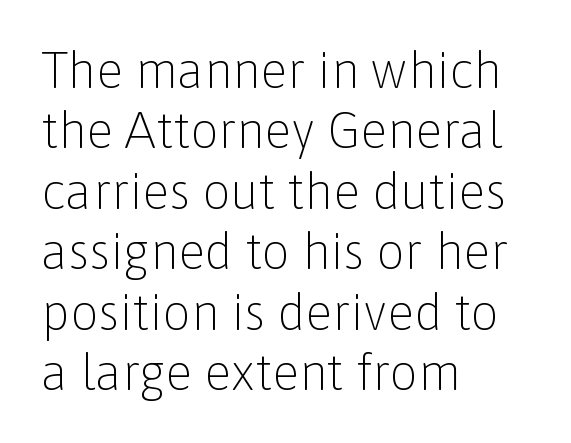
{"serif": "no", "italic": "no", "bold": "no", "weight": "light", "width": "normal", "stroke_contrast": "low", "x_height": "medium", "monospaced": "no", "underline": "no", "align": "left", "line_spacing_ratio": 1.21, "letter_spacing": "normal", "letter_spacing_em": 0.0, "glyph_px": 50}
